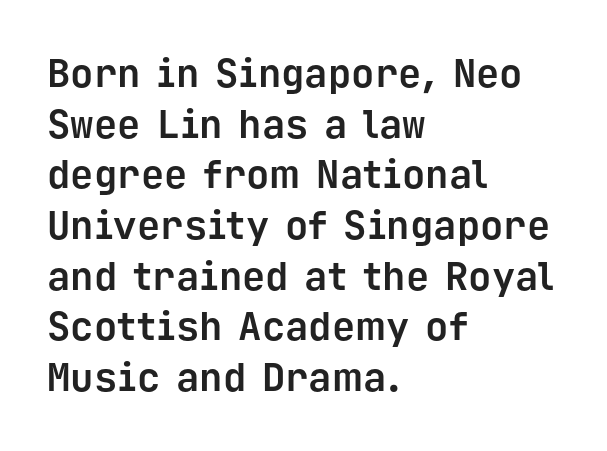
Q: Is the text bold? A: Yes.
Q: Is the text italic (slanted)? A: No, it is upright.
Q: Is the typeface a serif or a sans-serif typeface? A: Sans-serif.
Q: Is the text underlined? A: No.
Q: How is the paragraph aligned? A: Left-aligned.
Q: Is the spacing between letters normal or unusually wide? A: Normal.
Q: Is the spacing between lines tight, normal or loose? A: Normal.
Q: Width (condensed, normal, or wide)? A: Normal.
Q: Stroke contrast? A: Low.
Q: x-height? A: Medium.
Q: Monospaced? A: Yes.
